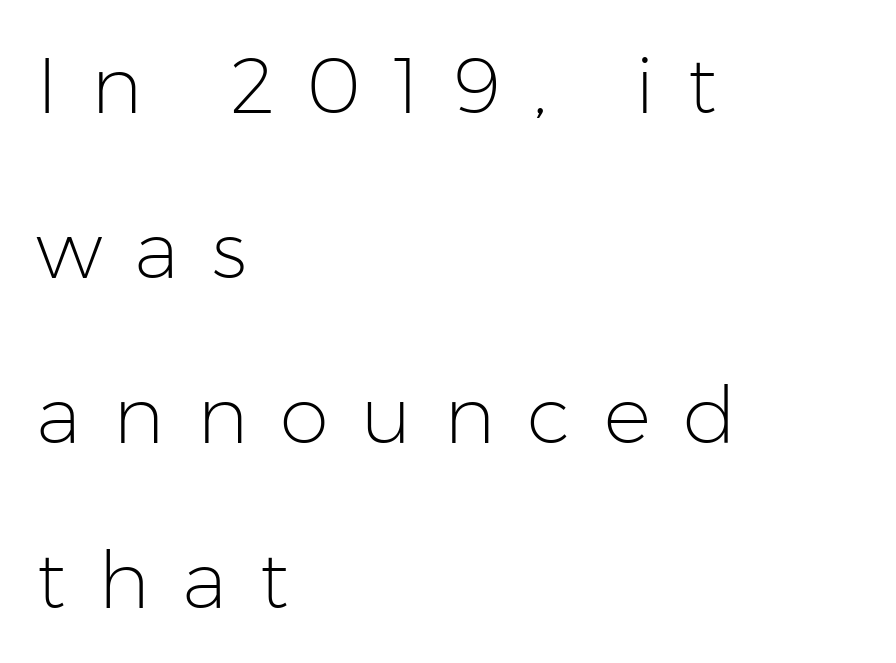
Baseline-to-baseline distance is far greater than the letter height. The cut favours lightness, reaching ordinary text weight at its darkest. Alignment: flush left. The passage shown has open, widely tracked lettering throughout. You could not count columns in this text — the font is proportionally spaced. Descender tails drop into unmarked territory.
